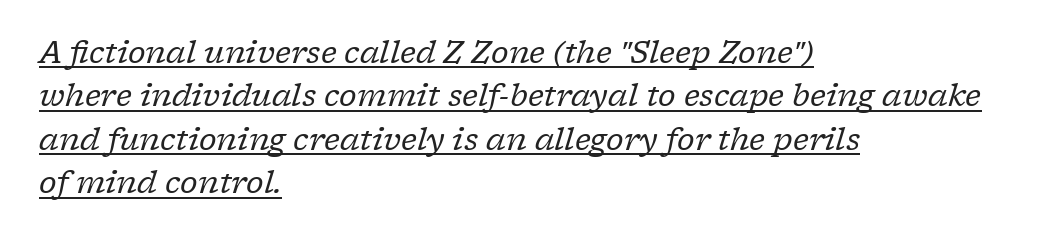
{"serif": "yes", "italic": "yes", "lean": "right", "slant_degrees": 17, "bold": "no", "weight": "regular", "width": "normal", "stroke_contrast": "low", "x_height": "medium", "monospaced": "no", "underline": "yes", "align": "left", "line_spacing": "normal", "line_spacing_ratio": 1.45, "letter_spacing": "normal", "letter_spacing_em": 0.0, "glyph_px": 30}
